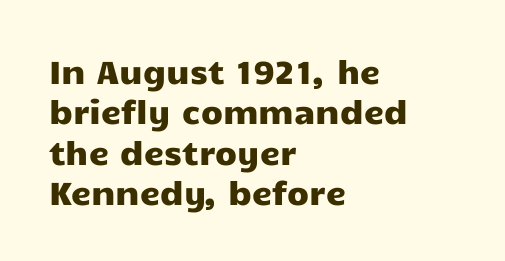
The type family on display is of the sans-serif kind. Descenders hang freely into open space. Characters follow at the spacing the type designer built in. Unlike italic type, these characters show no tilt at all. You could not count columns in this text — the font is proportionally spaced. This block has exactly the height ordinary leading produces.
